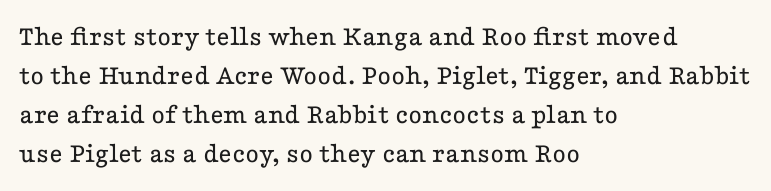
{"serif": "yes", "italic": "no", "bold": "no", "weight": "regular", "width": "wide", "stroke_contrast": "low", "x_height": "medium", "monospaced": "no", "underline": "no", "align": "left", "line_spacing": "normal", "line_spacing_ratio": 1.34, "letter_spacing": "normal", "letter_spacing_em": 0.0, "glyph_px": 29}
